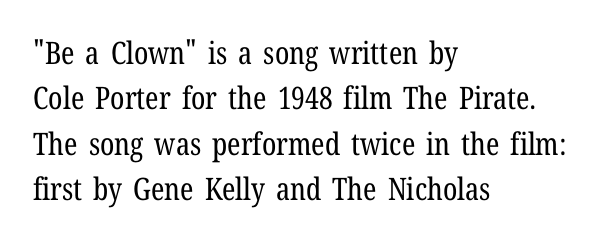
Q: Is the text bold? A: No.
Q: Is the text italic (slanted)? A: No, it is upright.
Q: Is the typeface a serif or a sans-serif typeface? A: Serif.
Q: Is the text underlined? A: No.
Q: How is the paragraph aligned? A: Left-aligned.
Q: Is the spacing between letters normal or unusually wide? A: Normal.
Q: Is the spacing between lines tight, normal or loose? A: Normal.
Q: Width (condensed, normal, or wide)? A: Condensed.
Q: Stroke contrast? A: Low.
Q: x-height? A: Medium.
Q: Monospaced? A: No.
